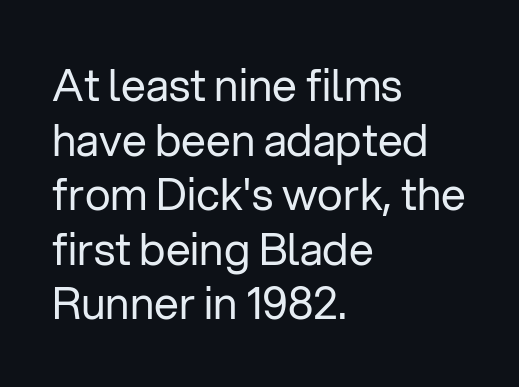
The letters stand upright; this is a roman face. Regarding serifs, this sample does without them. Descenders hang freely into open space. Leftover space on each line is placed entirely after the last word.
